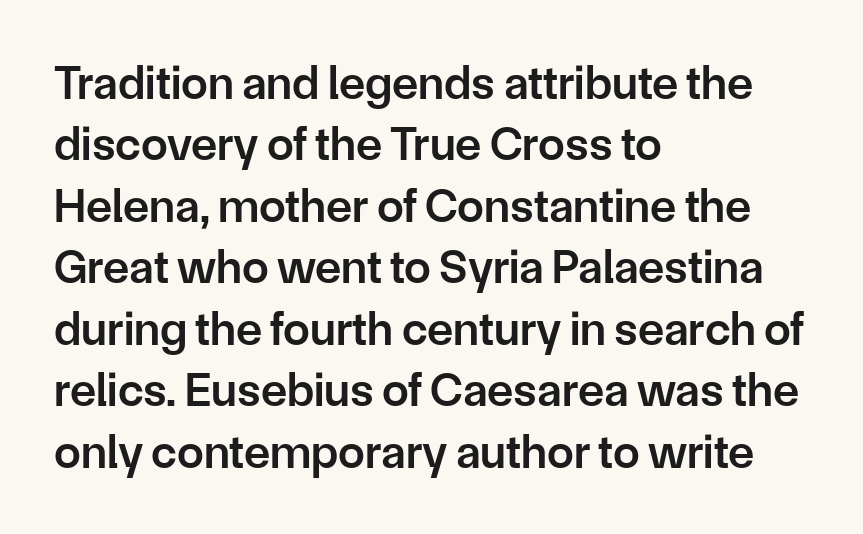
{"serif": "no", "italic": "no", "bold": "semi", "weight": "semibold", "width": "normal", "stroke_contrast": "low", "x_height": "medium", "monospaced": "no", "underline": "no", "align": "left", "line_spacing": "normal", "line_spacing_ratio": 1.28, "letter_spacing": "normal", "letter_spacing_em": 0.0, "glyph_px": 48}
